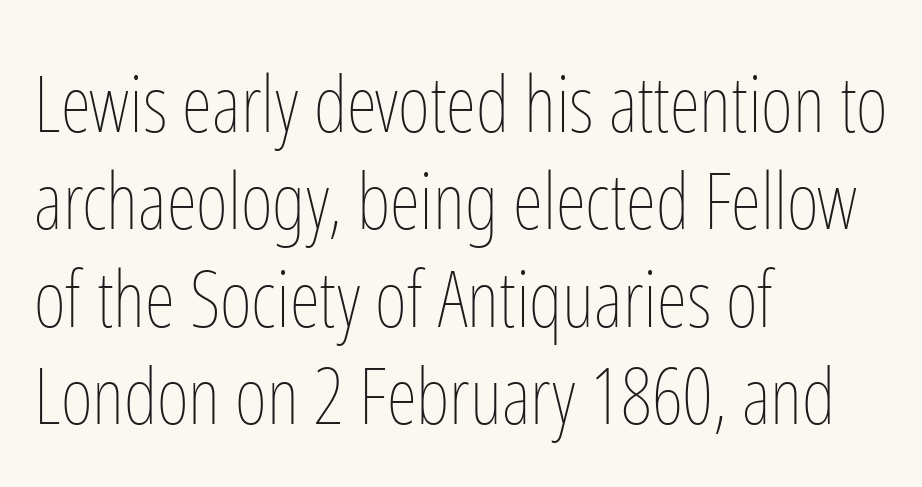
Q: Is the text bold? A: No.
Q: Is the text italic (slanted)? A: No, it is upright.
Q: Is the text underlined? A: No.
Q: How is the paragraph aligned? A: Left-aligned.
Q: Is the spacing between letters normal or unusually wide? A: Normal.
Q: Is the spacing between lines tight, normal or loose? A: Normal.
Q: Width (condensed, normal, or wide)? A: Condensed.
Q: Stroke contrast? A: Low.
Q: x-height? A: Medium.
Q: Monospaced? A: No.
